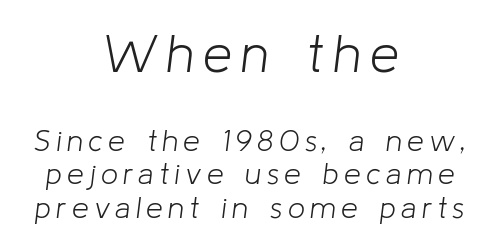
Q: Is the text bold? A: No.
Q: Is the text italic (slanted)? A: Yes, it leans right by about 8 degrees.
Q: Is the text underlined? A: No.
Q: How is the paragraph aligned? A: Centered.
Q: Is the spacing between lines tight, normal or loose? A: Tight.
Q: Which block of text is set in a larger size, the first (top) or the second (bottom)? A: The first (top) one.
Q: Width (condensed, normal, or wide)? A: Normal.
Q: Stroke contrast? A: Low.
Q: x-height? A: Medium.
Q: Monospaced? A: No.
